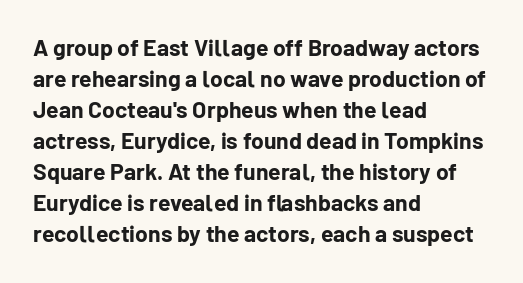
Caption: bold face, heavy strokes. Compared with typical body copy, the letter spacing here is the same. Line starts are locked; line ends wander. The axis of the letterforms is exactly vertical.
